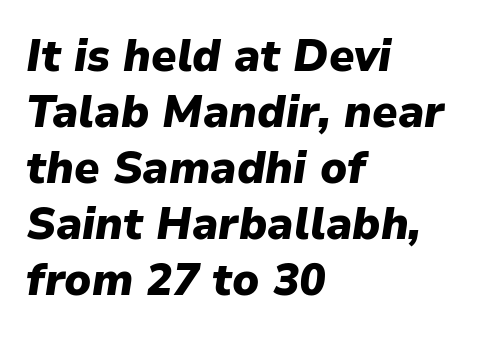
{"italic": "yes", "lean": "right", "slant_degrees": 9, "bold": "yes", "weight": "heavy", "width": "normal", "stroke_contrast": "low", "x_height": "medium", "monospaced": "no", "underline": "no", "align": "left", "line_spacing": "normal", "line_spacing_ratio": 1.27, "letter_spacing": "normal", "letter_spacing_em": 0.0, "glyph_px": 44}
